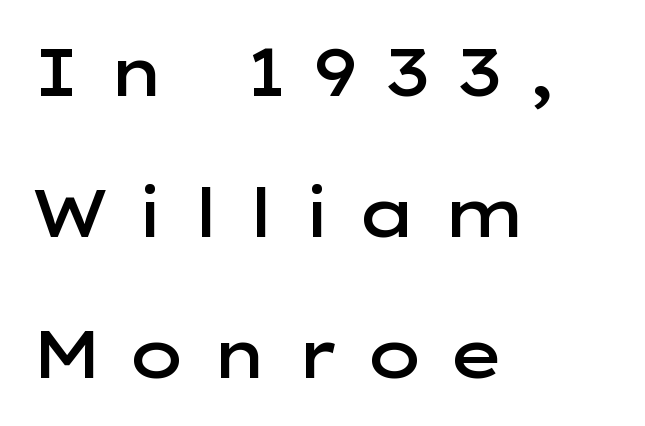
{"serif": "no", "italic": "no", "bold": "semi", "weight": "semibold", "width": "wide", "stroke_contrast": "low", "x_height": "medium", "monospaced": "no", "underline": "no", "align": "left", "line_spacing": "loose", "line_spacing_ratio": 2.14, "letter_spacing": "wide", "letter_spacing_em": 0.35, "glyph_px": 66}
